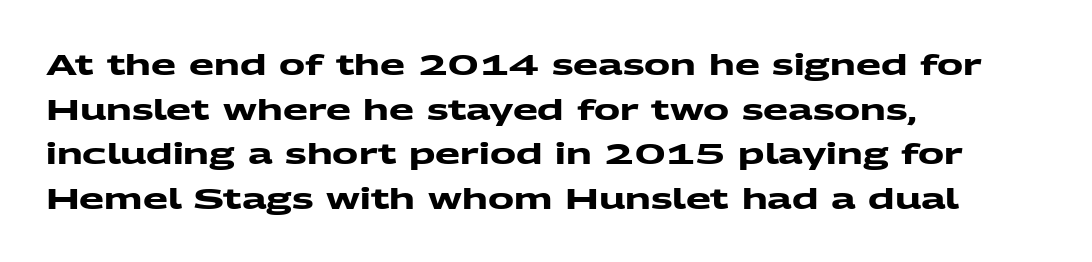
The image shows 29 px heavy, wide sans-serif type; set left-aligned, normal line spacing (1.54x), normal letter spacing, not underlined; medium stroke contrast and a medium x-height.
